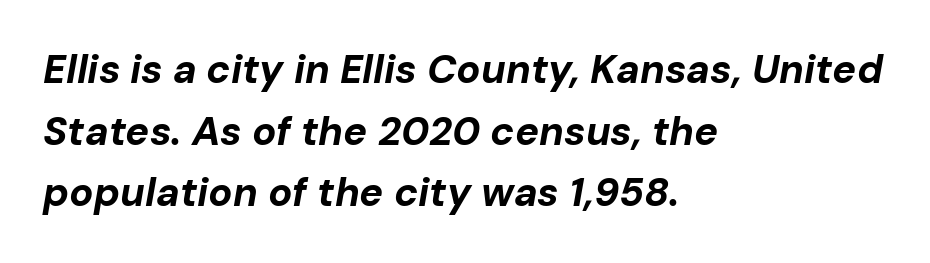
Q: Is the text bold? A: Yes.
Q: Is the text italic (slanted)? A: Yes, it leans right by about 10 degrees.
Q: Is the text underlined? A: No.
Q: How is the paragraph aligned? A: Left-aligned.
Q: Is the spacing between letters normal or unusually wide? A: Normal.
Q: Is the spacing between lines tight, normal or loose? A: Normal.
Q: Width (condensed, normal, or wide)? A: Normal.
Q: Stroke contrast? A: Low.
Q: x-height? A: Medium.
Q: Monospaced? A: No.
